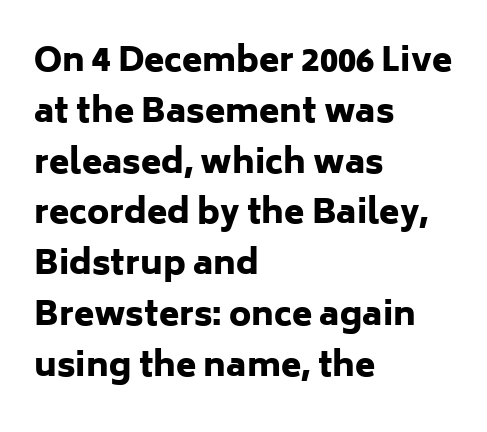
The image shows 33 px heavy sans-serif type, upright; set left-aligned, normal line spacing (1.54x), normal letter spacing, not underlined; low stroke contrast and a medium x-height.
